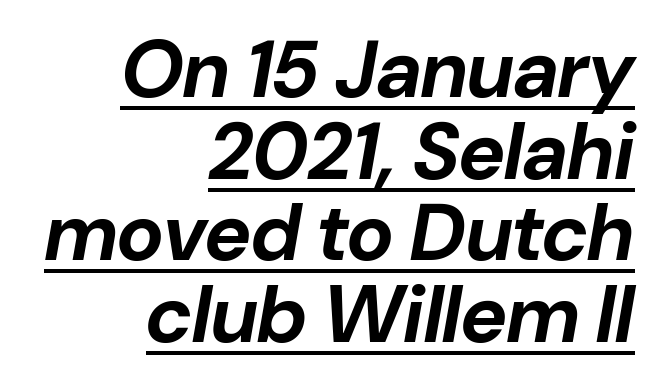
The image shows 80 px bold type, italic (leaning right); set right-aligned, tight line spacing (1.02x), normal letter spacing, underlined; low stroke contrast and a medium x-height.
